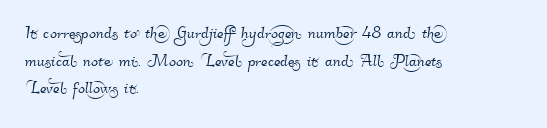
The image shows 21 px text type; set left-aligned, normal line spacing (1.32x), normal letter spacing, not underlined.
